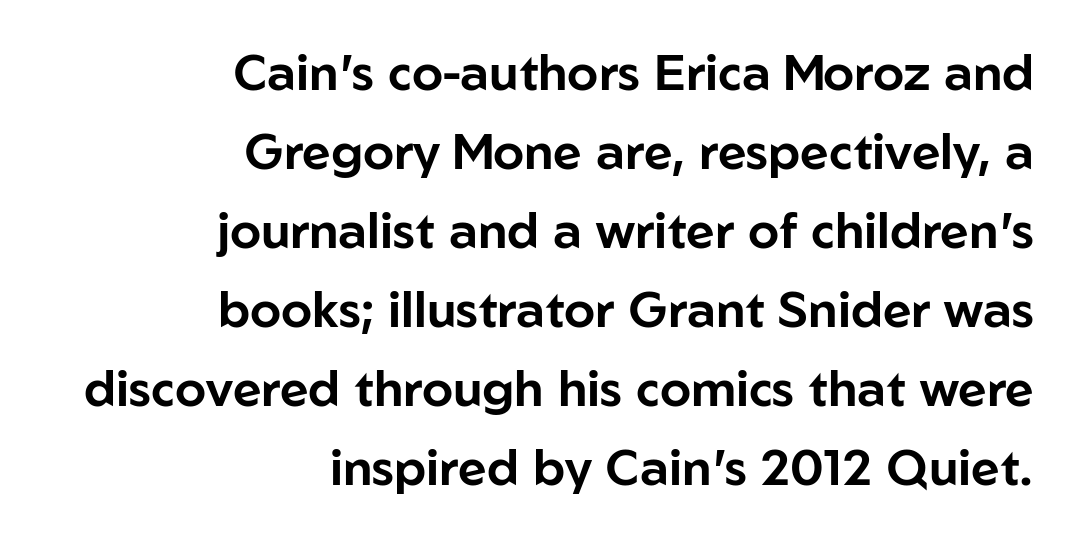
{"serif": "no", "italic": "no", "width": "normal", "stroke_contrast": "low", "x_height": "medium", "monospaced": "no", "underline": "no", "align": "right", "line_spacing": "normal", "line_spacing_ratio": 1.58, "letter_spacing": "normal", "letter_spacing_em": 0.0, "glyph_px": 50}
